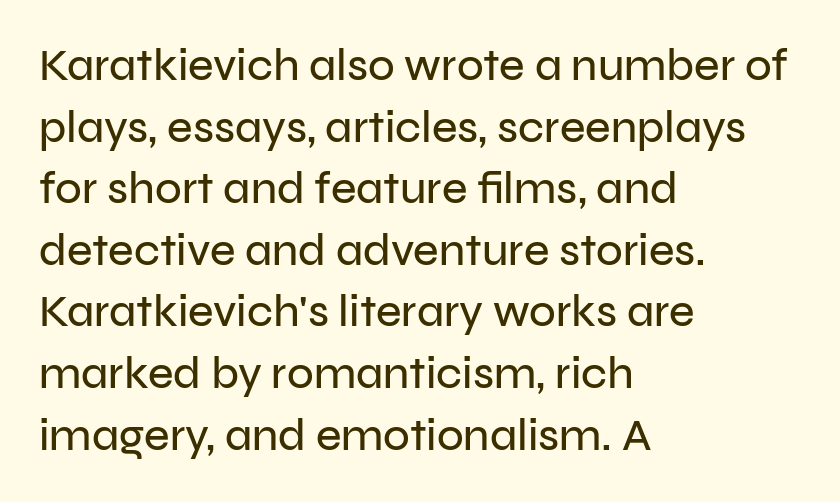
The image shows 44 px sans-serif type, upright; set left-aligned, normal line spacing (1.4x), normal letter spacing, not underlined; low stroke contrast and a medium x-height.
